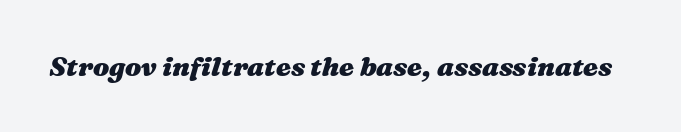
Q: Is the text bold? A: Yes.
Q: Is the text italic (slanted)? A: Yes, it leans right by about 16 degrees.
Q: Is the text underlined? A: No.
Q: Is the spacing between letters normal or unusually wide? A: Normal.
